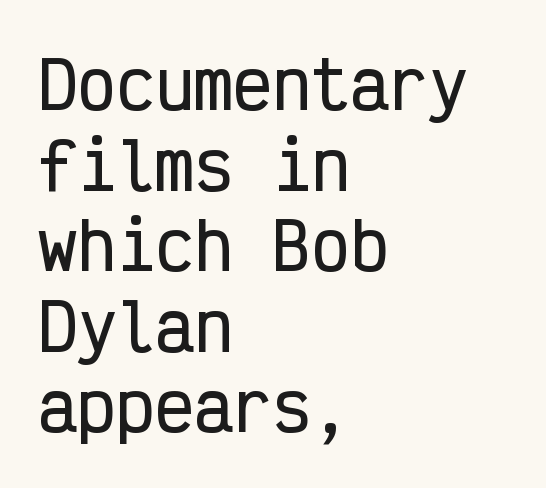
The typeface chosen for these lines omits serifs. Every character here occupies the same horizontal width, giving the sample a typewriter-like rhythm. Inter-character spacing is left at the font's built-in metrics. This sample is left-justified, so line endings fall wherever the words run out. The glyphs are unaccompanied by any horizontal stroke below them. The lettering holds an erect, upright posture throughout.
